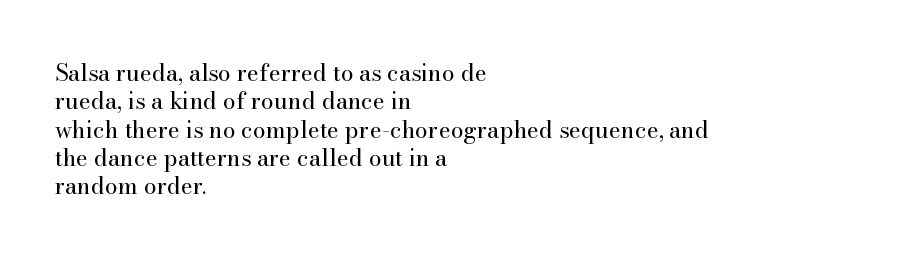
The image shows 23 px text type, upright; set left-aligned, line spacing 1.23x, normal letter spacing, not underlined.
